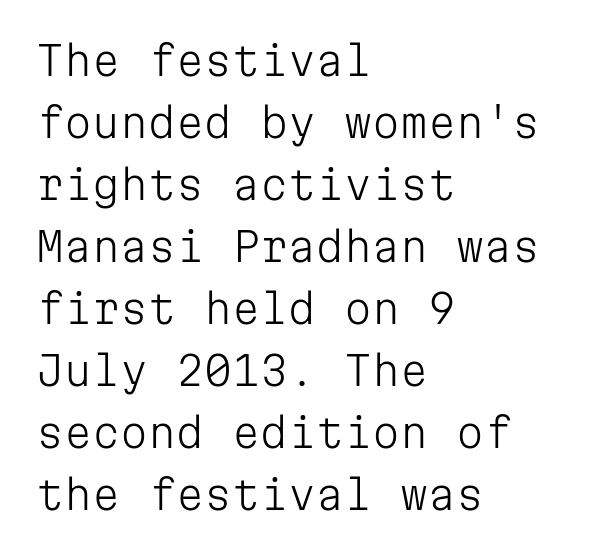
The image shows 40 px light sans-serif type, upright, monospaced; set left-aligned, normal line spacing (1.55x), normal letter spacing, not underlined; low stroke contrast and a medium x-height.
